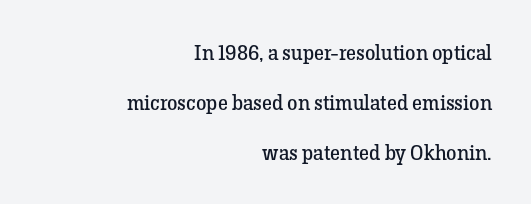
Italic? Not at all — the glyphs are vertical. The type is set solid horizontally, with unmodified tracking. The cut favours lightness, reaching ordinary text weight at its darkest. Regarding leading, the lines here are spaced well apart. Only glyphs here, with clear space below each row. Does the copy run flush right? Yes — the right margin is perfectly even.
